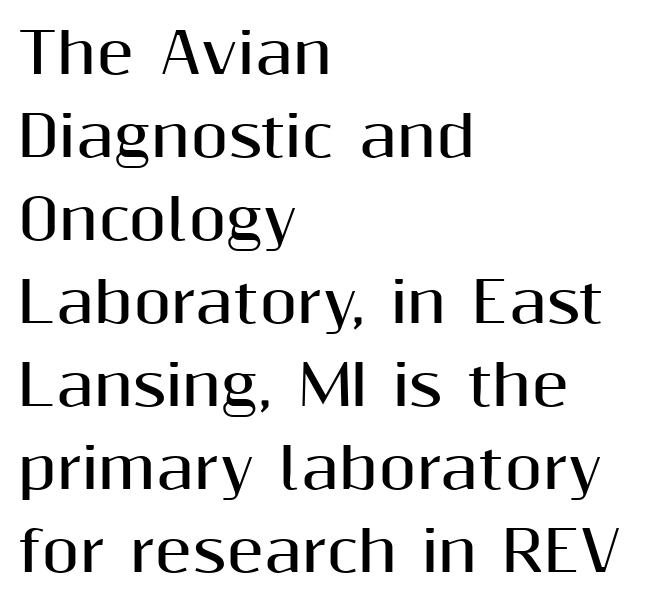
Honestly, there is no underline to notice here at all. Is this a fixed-width face? No — the glyphs have proportional, varying widths. Successive baselines arrive at the customary interval. To sum up the face: it is a sans, with no serifs. Posture: straight, roman, zero tilt.
